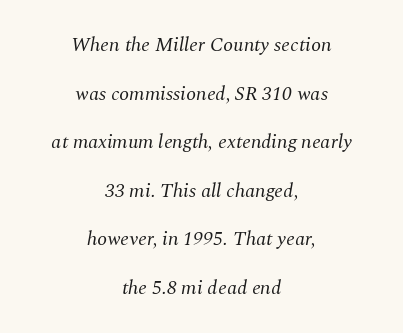
The image shows 20 px text type, italic (leaning right); set centered, loose line spacing (2.43x), normal letter spacing, not underlined.
